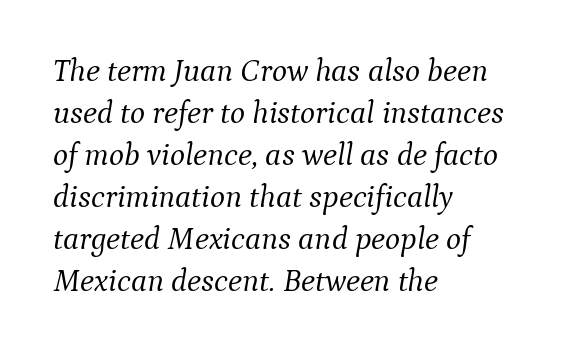
The image shows 32 px light serif type, italic (leaning right); set left-aligned, normal line spacing (1.31x), normal letter spacing, not underlined; medium stroke contrast and a medium x-height.
